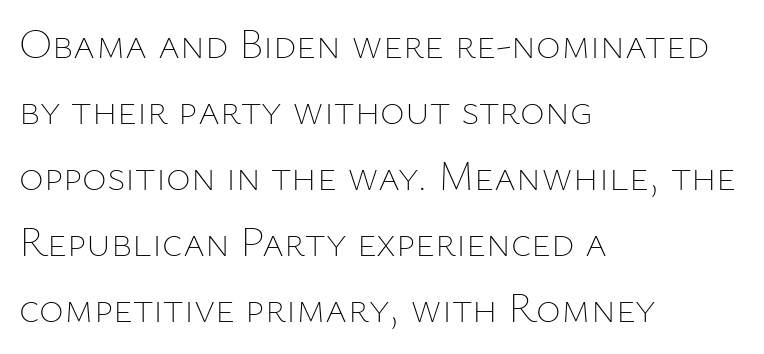
Q: Is the text bold? A: No.
Q: Is the text italic (slanted)? A: No, it is upright.
Q: Is the text underlined? A: No.
Q: How is the paragraph aligned? A: Left-aligned.
Q: Is the spacing between letters normal or unusually wide? A: Normal.
Q: Is the spacing between lines tight, normal or loose? A: Normal.
Q: Width (condensed, normal, or wide)? A: Normal.
Q: Stroke contrast? A: Low.
Q: x-height? A: Medium.
Q: Monospaced? A: No.
